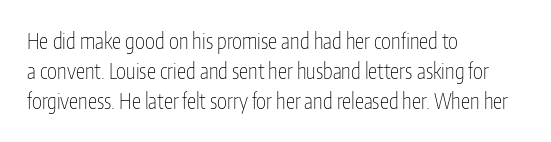
Regarding leading, the lines here are spaced in the standard way. Underline: absent. A classic flush-left, rag-right setting is used for this passage. Every character sits straight up, as roman type does.
